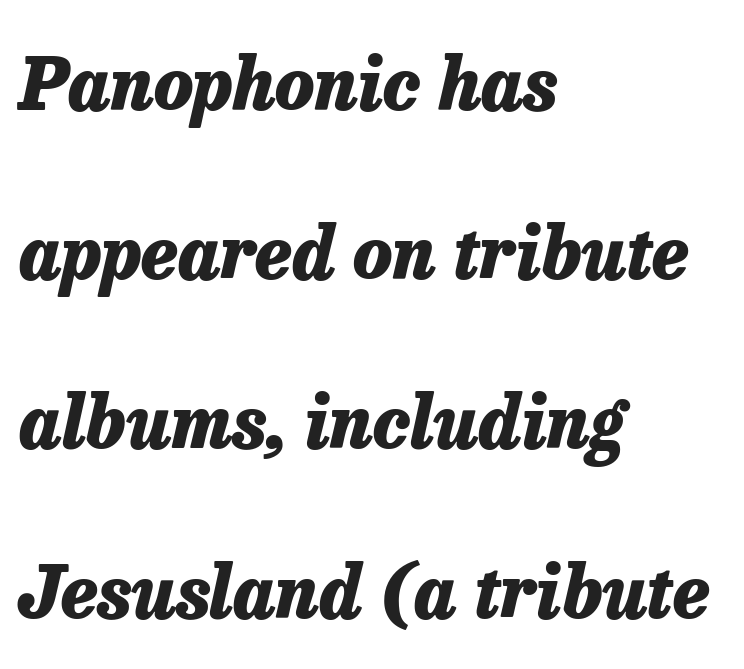
Q: Is the text bold? A: Yes.
Q: Is the text italic (slanted)? A: Yes, it leans right by about 13 degrees.
Q: Is the text underlined? A: No.
Q: How is the paragraph aligned? A: Left-aligned.
Q: Is the spacing between letters normal or unusually wide? A: Normal.
Q: Is the spacing between lines tight, normal or loose? A: Loose.
Q: Width (condensed, normal, or wide)? A: Normal.
Q: Stroke contrast? A: Low.
Q: x-height? A: Medium.
Q: Monospaced? A: No.
